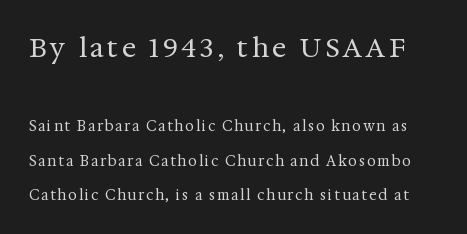
{"italic": "no", "bold": "no", "underline": "no", "line_spacing": "loose", "line_spacing_ratio": 2.44, "larger_block": "first", "size_ratio": 1.93, "glyph_px": 27}
